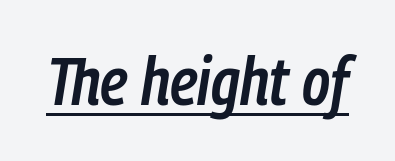
{"italic": "yes", "lean": "right", "slant_degrees": 9, "bold": "semi", "weight": "semibold", "width": "condensed", "stroke_contrast": "low", "x_height": "medium", "monospaced": "no", "underline": "yes", "letter_spacing": "normal", "letter_spacing_em": 0.0, "glyph_px": 67}
